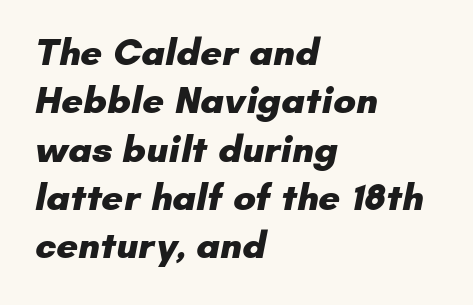
The image shows 38 px heavy sans-serif type; set left-aligned, normal line spacing (1.27x), normal letter spacing, not underlined; low stroke contrast and a small x-height.
